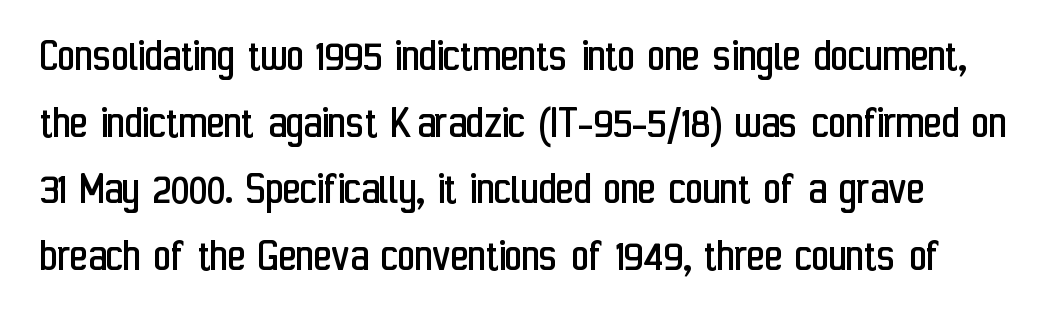
The image shows 48 px regular-weight, condensed sans-serif type, upright; set normal line spacing (1.39x), normal letter spacing, not underlined; low stroke contrast and a medium x-height.
